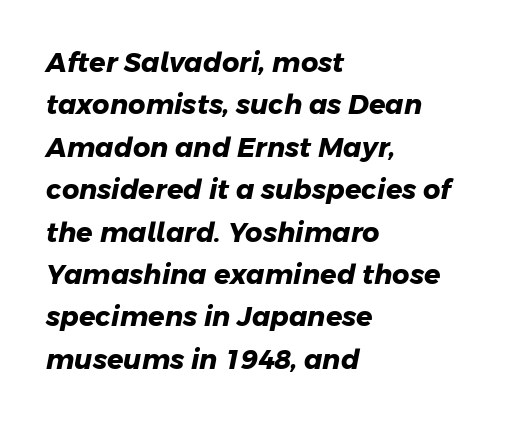
Q: Is the text bold? A: Yes.
Q: Is the text underlined? A: No.
Q: How is the paragraph aligned? A: Left-aligned.
Q: Is the spacing between letters normal or unusually wide? A: Normal.
Q: Is the spacing between lines tight, normal or loose? A: Normal.
